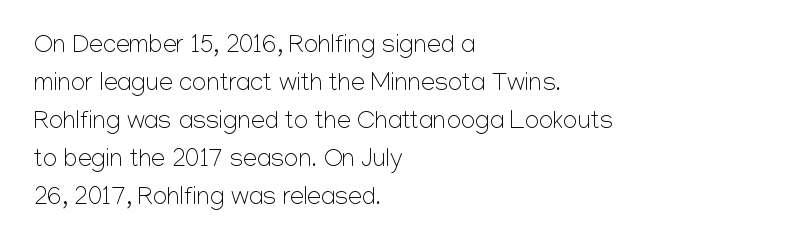
The font's upright variant was chosen for this text. The specimen omits any rule beneath the text block's lines. All the whitespace from short lines collects on the right. Tracking here is standard; glyphs follow each other at the usual distance.
